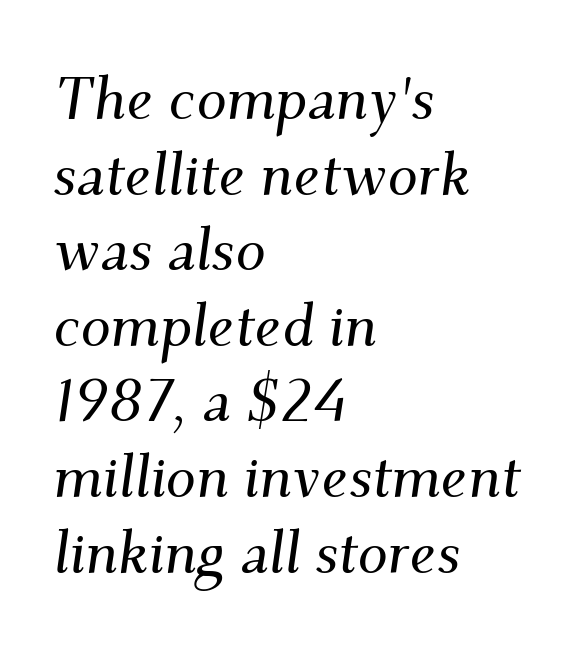
The leading is moderate, giving the passage an even texture. In CSS terms this would be text-align: left. Only glyphs here, with clear space below each row. The face used here is proportionally spaced, like ordinary book or web type. You can tell it's italic because the verticals aren't actually vertical.
